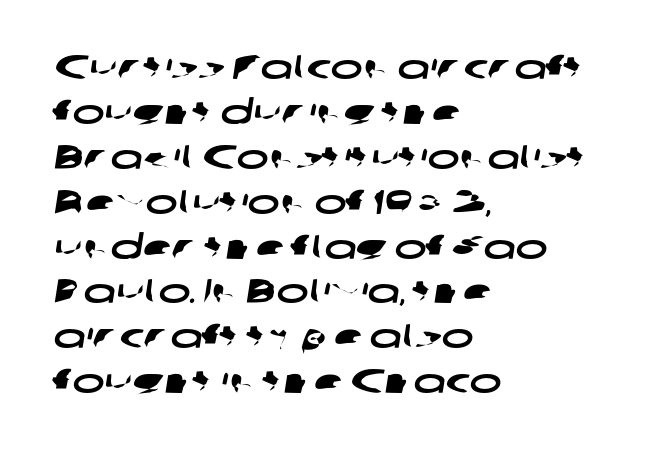
The image shows 34 px wide sans-serif type; set left-aligned, normal line spacing (1.32x), normal letter spacing, not underlined; low stroke contrast and a medium x-height.
